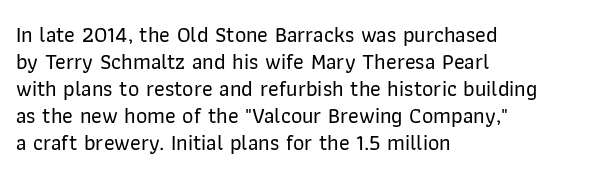
The horizontal fit of the characters is conventional and even. The typesetter chose a ragged-right arrangement here. Upright lettering throughout. The specimen omits any rule beneath the text block's lines.
